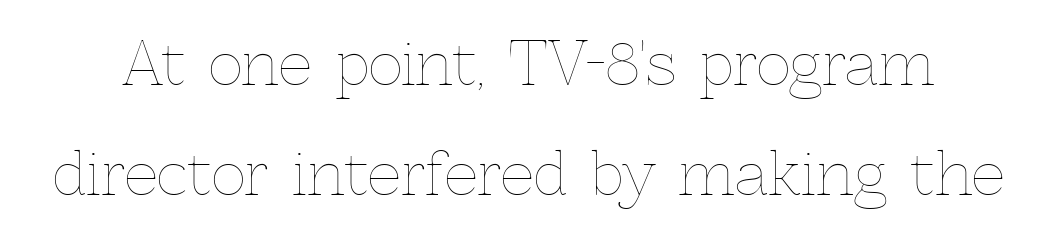
Italic: no, the glyphs are upright roman. Character widths vary here, with narrow letters taking less room than wide ones. Nobody drew a line under any word here. Think standard paragraph weight, or any step lighter than that. The passage shown has conventional tracking throughout.
